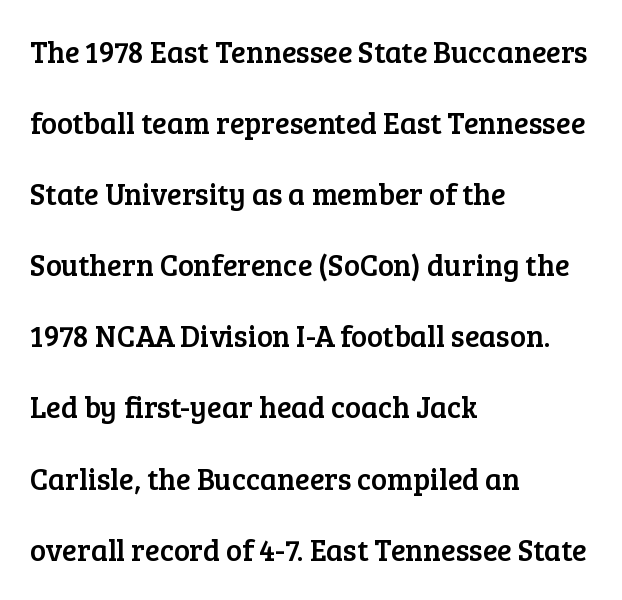
The block of text is sparse from top to bottom, with ample space between rows. Notice how the stems are strictly vertical — no italics here. Each letter's strokes conclude with small projecting serifs. Only glyphs here, with clear space below each row.
